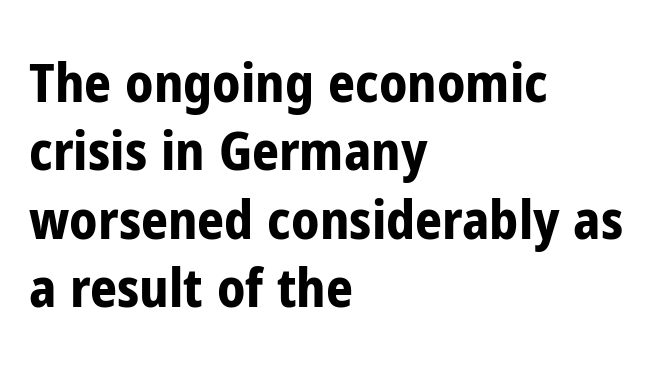
{"serif": "no", "italic": "no", "bold": "yes", "weight": "bold", "width": "condensed", "stroke_contrast": "low", "x_height": "medium", "monospaced": "no", "underline": "no", "align": "left", "line_spacing": "normal", "line_spacing_ratio": 1.29, "letter_spacing": "normal", "letter_spacing_em": 0.0, "glyph_px": 53}
